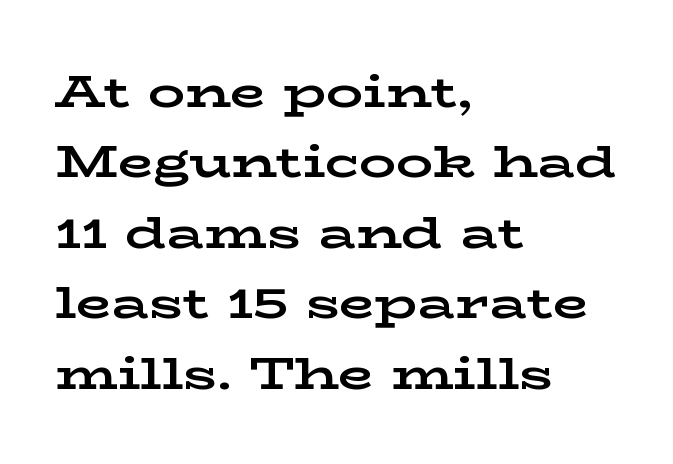
{"serif": "yes", "italic": "no", "bold": "yes", "weight": "bold", "width": "wide", "stroke_contrast": "low", "x_height": "medium", "monospaced": "no", "underline": "no", "align": "left", "line_spacing": "normal", "line_spacing_ratio": 1.53, "letter_spacing": "normal", "letter_spacing_em": 0.0, "glyph_px": 46}
